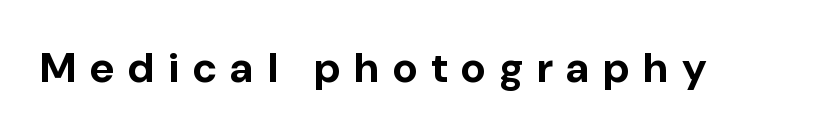
These words are printed bold, with thick strokes throughout. A typesetter would call this proportional, since set widths differ per character. A bare baseline throughout the passage. Honestly, the letter spacing is so wide it's the main thing you notice. You can tell from the bare stems that sans-serif type was used.
